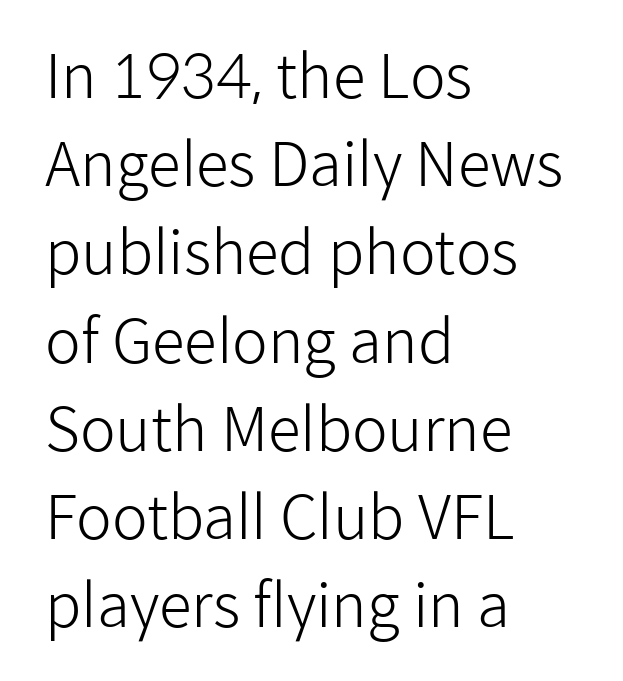
Does extra space separate the letters? No, they use regular spacing. These lines are rendered in a variable-pitch font. Alignment: flush left. Stroke terminals: plain, sans-serif. The lines sit at an ordinary, default distance from one another. No chunkiness to these letters — they're not bold.
